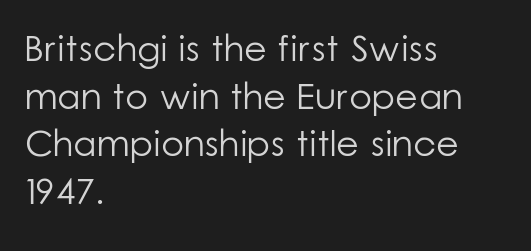
Q: Is the text bold? A: No.
Q: Is the text italic (slanted)? A: No, it is upright.
Q: Is the typeface a serif or a sans-serif typeface? A: Sans-serif.
Q: Is the text underlined? A: No.
Q: How is the paragraph aligned? A: Left-aligned.
Q: Is the spacing between letters normal or unusually wide? A: Normal.
Q: Is the spacing between lines tight, normal or loose? A: Normal.
Q: Width (condensed, normal, or wide)? A: Normal.
Q: Stroke contrast? A: Low.
Q: x-height? A: Medium.
Q: Monospaced? A: No.
